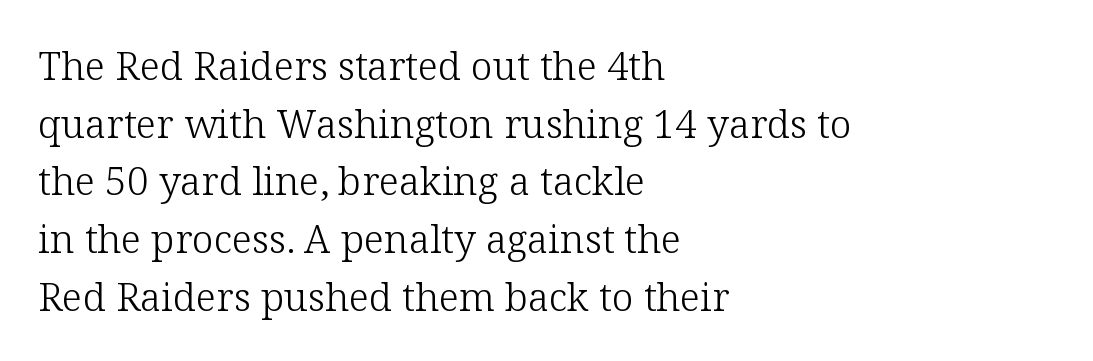
The image shows 39 px light serif type, upright; set left-aligned, normal line spacing (1.48x), normal letter spacing, not underlined; low stroke contrast and a medium x-height.
